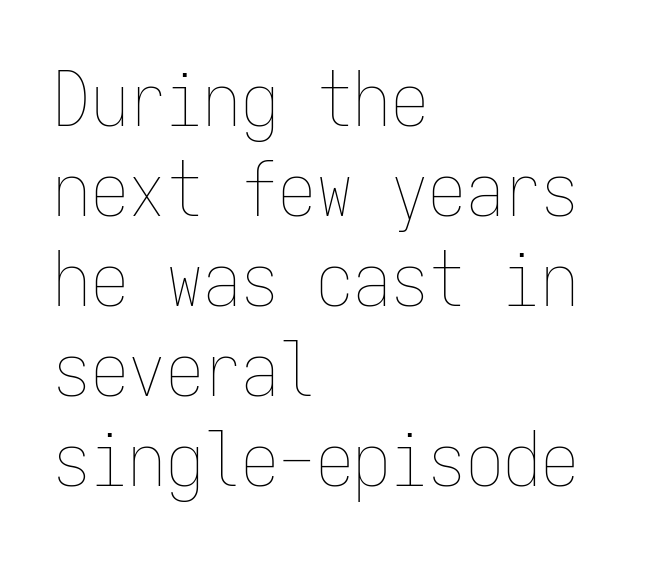
Just letters on the line, the space beneath them empty. The setting favours the left margin, as ordinary paragraphs usually do. The typesetting does not lean heavy: it is not bold. Words appear dense and cohesive because spacing is normal. This sample has the even, mechanical cadence of fixed-width lettering. The type sits square on the baseline with zero lean.
